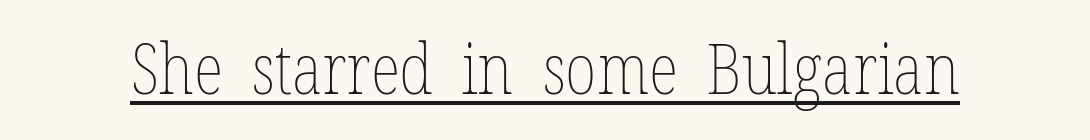
The image shows 70 px thin, condensed type, upright; set normal letter spacing, underlined; low stroke contrast and a medium x-height.
